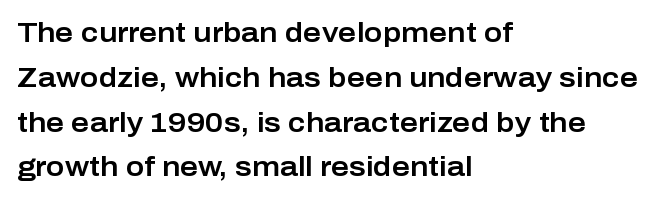
The image shows 28 px sans-serif type, upright; set left-aligned, normal line spacing (1.6x), normal letter spacing, not underlined; low stroke contrast and a medium x-height.
